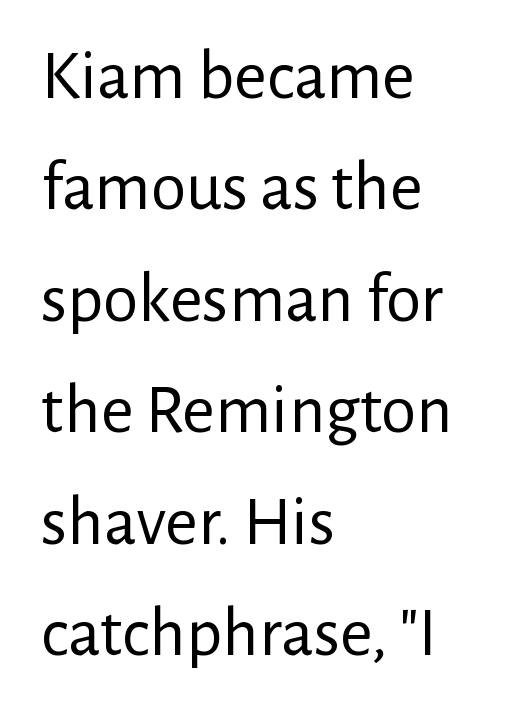
The rendering keeps characters at their native spacing. The axis of the letterforms is exactly vertical. In CSS terms this would be text-align: left. A typesetter would call this proportional, since set widths differ per character. Stems here are at most as thick as an everyday book face. Horizontal bands of white between lines are of average thickness.
